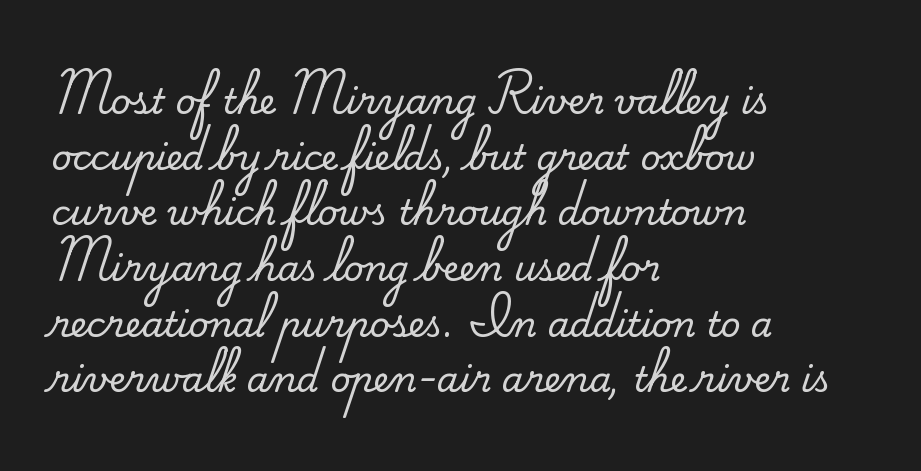
Q: Is the text italic (slanted)? A: Yes.
Q: Is the typeface a serif or a sans-serif typeface? A: Serif.
Q: Is the text underlined? A: No.
Q: How is the paragraph aligned? A: Left-aligned.
Q: Is the spacing between letters normal or unusually wide? A: Normal.
Q: Is the spacing between lines tight, normal or loose? A: Normal.
Q: Width (condensed, normal, or wide)? A: Normal.
Q: Stroke contrast? A: Medium.
Q: x-height? A: Small.
Q: Monospaced? A: No.
